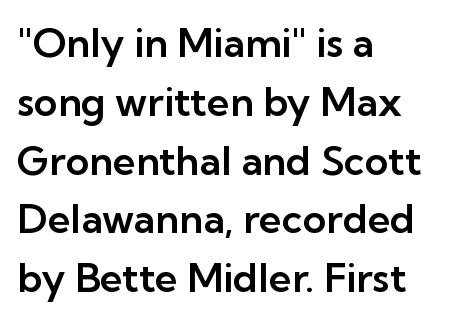
Q: Is the text italic (slanted)? A: No, it is upright.
Q: Is the typeface a serif or a sans-serif typeface? A: Sans-serif.
Q: Is the text underlined? A: No.
Q: How is the paragraph aligned? A: Left-aligned.
Q: Is the spacing between letters normal or unusually wide? A: Normal.
Q: Is the spacing between lines tight, normal or loose? A: Normal.
Q: Width (condensed, normal, or wide)? A: Normal.
Q: Stroke contrast? A: Low.
Q: x-height? A: Medium.
Q: Monospaced? A: No.
